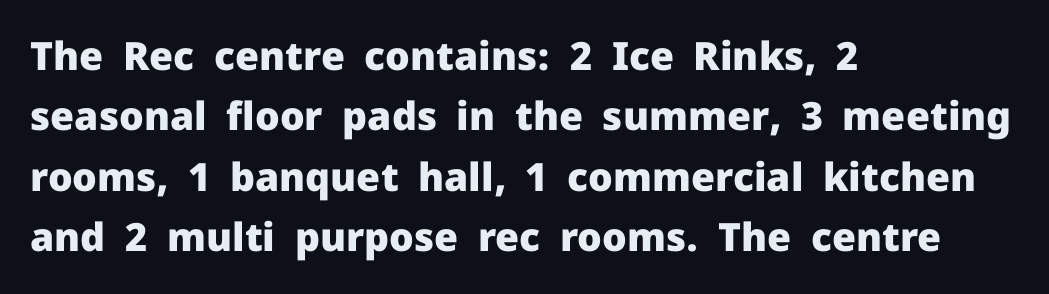
Check under the words: just untouched page. Which margin do the lines hug? The left one — the right edge is uneven. Posture: vertical. A typesetter would call this proportional, since set widths differ per character.
